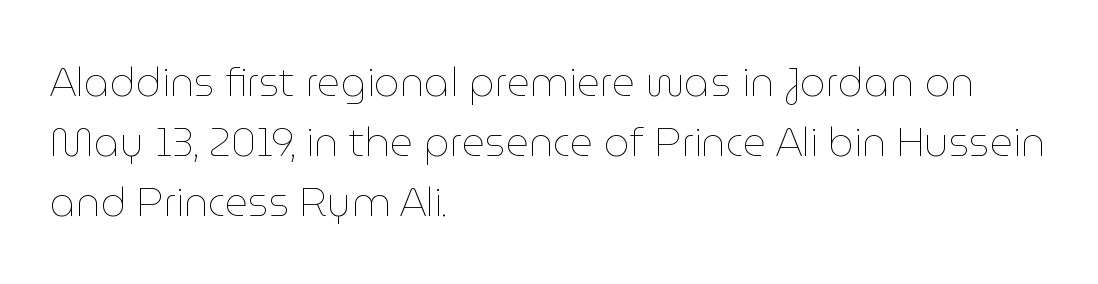
Q: Is the text bold? A: No.
Q: Is the text italic (slanted)? A: No, it is upright.
Q: Is the text underlined? A: No.
Q: How is the paragraph aligned? A: Left-aligned.
Q: Is the spacing between letters normal or unusually wide? A: Normal.
Q: Is the spacing between lines tight, normal or loose? A: Normal.
Q: Width (condensed, normal, or wide)? A: Normal.
Q: Stroke contrast? A: Low.
Q: x-height? A: Medium.
Q: Monospaced? A: No.
